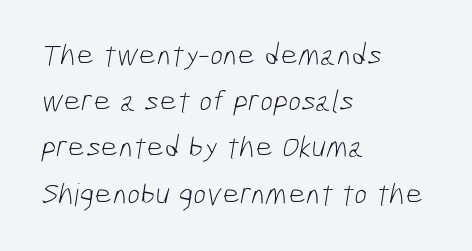
The image shows 31 px light, condensed sans-serif type; set left-aligned, normal line spacing (1.49x), normal letter spacing, not underlined; low stroke contrast and a medium x-height.
